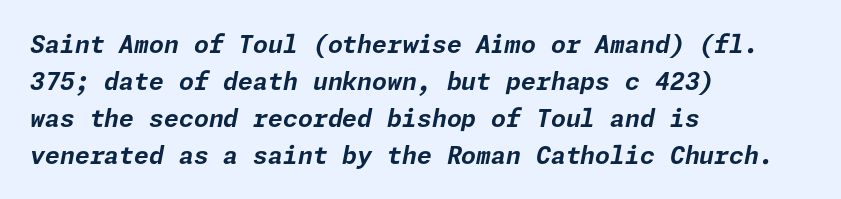
Q: Is the text bold? A: Yes.
Q: Is the text italic (slanted)? A: Yes, it leans right by about 11 degrees.
Q: Is the text underlined? A: No.
Q: How is the paragraph aligned? A: Left-aligned.
Q: Is the spacing between letters normal or unusually wide? A: Normal.
Q: Is the spacing between lines tight, normal or loose? A: Normal.
